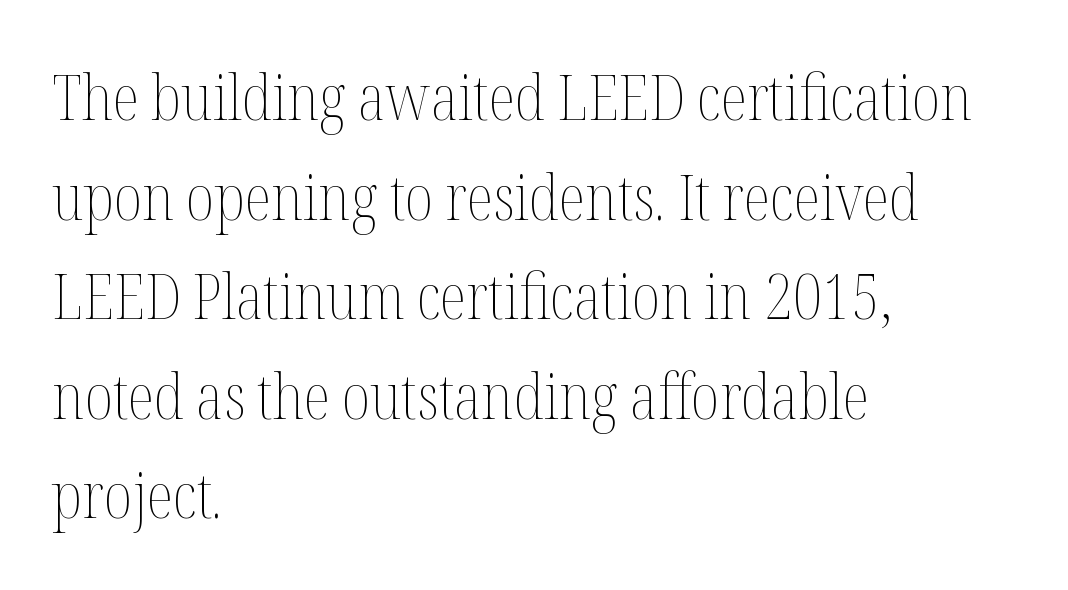
The image shows 63 px thin, condensed type, upright; set left-aligned, normal line spacing (1.58x), normal letter spacing, not underlined; medium stroke contrast and a medium x-height.
